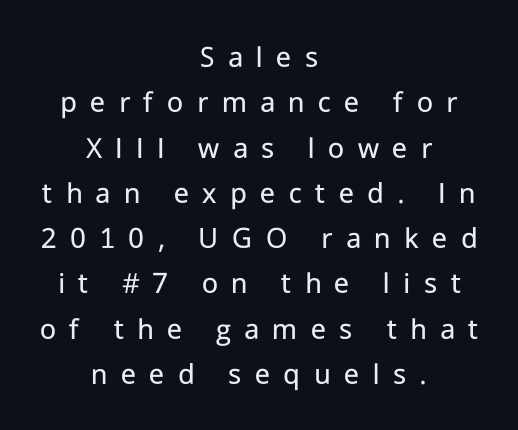
Normally led — the rows are evenly, conventionally spaced. The passage is arranged like a title page — every line centered. Stroke mass is kept to a normal reading level or below. Plain, unruled lines of type. Observe the absence of serifs on each vertical stroke in this sample. The face used here is proportionally spaced, like ordinary book or web type.
